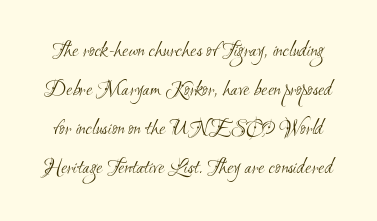
The image shows 22 px text type; set line spacing 1.78x, normal letter spacing, not underlined.
